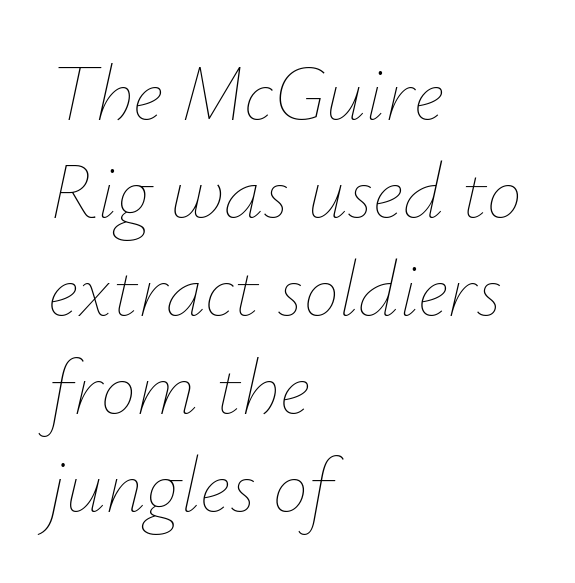
Letters rest on an invisible, unmarked baseline. These lines keep a tight, regular rhythm from letter to letter. The typesetter chose a ragged-right arrangement here. No chunkiness to these letters — they're not bold. Emphasis-style slanted type is in use.
